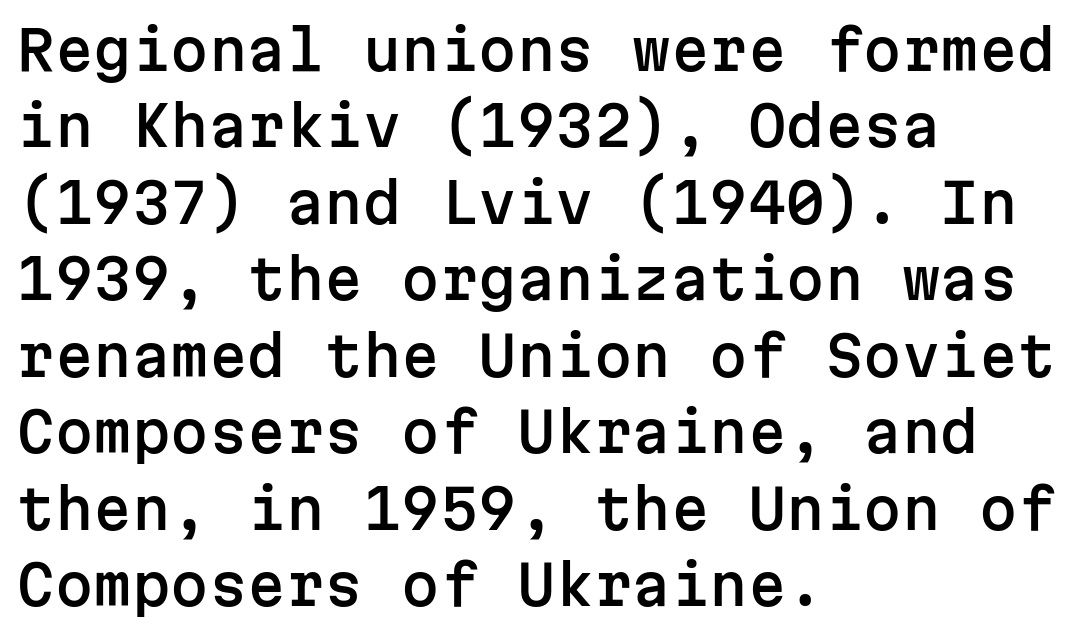
{"serif": "no", "italic": "no", "width": "normal", "stroke_contrast": "low", "x_height": "medium", "monospaced": "yes", "underline": "no", "align": "left", "line_spacing": "normal", "line_spacing_ratio": 1.39, "letter_spacing": "normal", "letter_spacing_em": 0.0, "glyph_px": 55}
